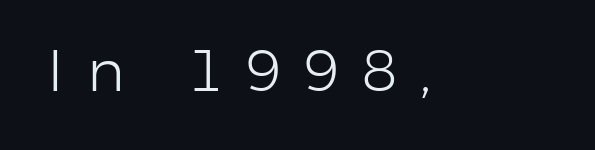
The image shows 58 px light sans-serif type, upright; set unusually wide letter spacing (+0.4 em), not underlined; low stroke contrast and a medium x-height.
